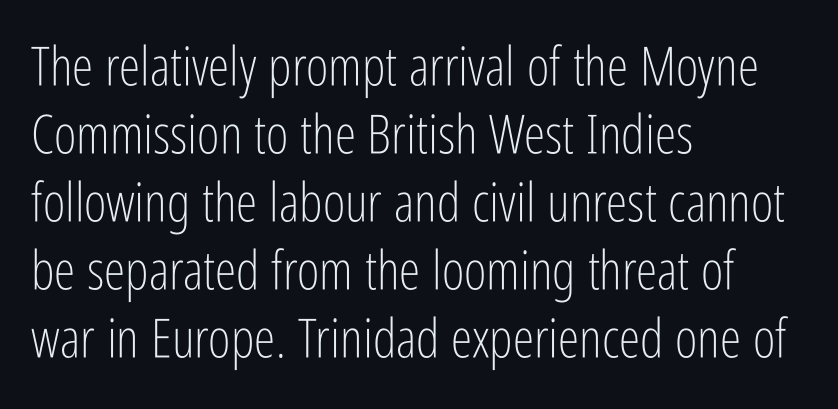
Unlike italic type, these characters show no tilt at all. The area under the type is left untouched. Words appear dense and cohesive because spacing is normal. The typesetting does not lean heavy: it is not bold. Think of a printed novel: that variable character pitch is what you see here. Short and long lines alike share a common starting point at left.
